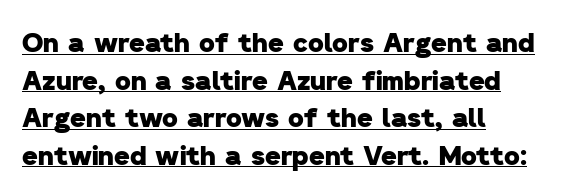
Q: Is the text bold? A: Yes.
Q: Is the text underlined? A: Yes.
Q: How is the paragraph aligned? A: Left-aligned.
Q: Is the spacing between letters normal or unusually wide? A: Normal.
Q: Is the spacing between lines tight, normal or loose? A: Normal.
